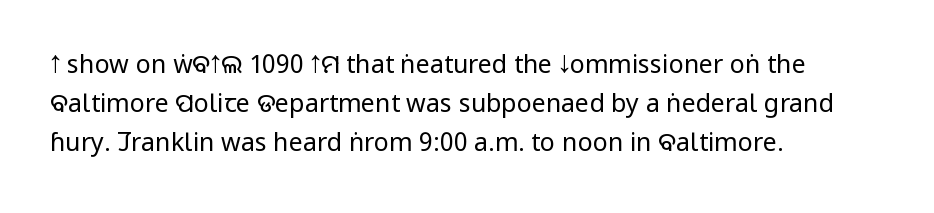
Q: Is the text bold? A: No.
Q: Is the text italic (slanted)? A: No, it is upright.
Q: Is the text underlined? A: No.
Q: How is the paragraph aligned? A: Left-aligned.
Q: Is the spacing between letters normal or unusually wide? A: Normal.
Q: Is the spacing between lines tight, normal or loose? A: Normal.
